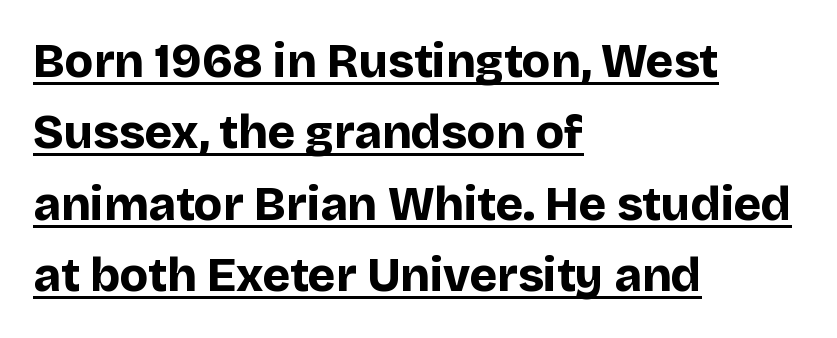
The image shows 47 px bold sans-serif type, upright; set left-aligned, normal line spacing (1.52x), normal letter spacing, underlined; low stroke contrast and a large x-height.
